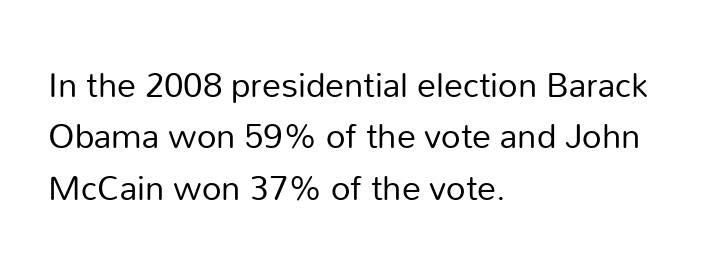
{"serif": "no", "italic": "no", "bold": "no", "weight": "regular", "width": "normal", "stroke_contrast": "low", "x_height": "medium", "monospaced": "no", "underline": "no", "align": "left", "line_spacing": "normal", "line_spacing_ratio": 1.35, "letter_spacing": "normal", "letter_spacing_em": 0.0, "glyph_px": 38}
